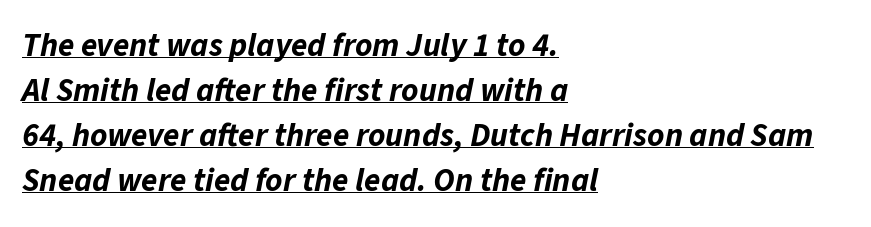
Q: Is the text bold? A: Yes.
Q: Is the text italic (slanted)? A: Yes, it leans right by about 11 degrees.
Q: Is the text underlined? A: Yes.
Q: How is the paragraph aligned? A: Left-aligned.
Q: Is the spacing between letters normal or unusually wide? A: Normal.
Q: Is the spacing between lines tight, normal or loose? A: Normal.
Q: Width (condensed, normal, or wide)? A: Normal.
Q: Stroke contrast? A: Low.
Q: x-height? A: Medium.
Q: Monospaced? A: No.
